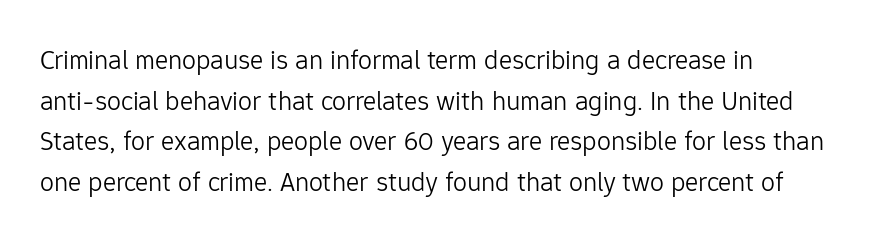
Q: Is the text bold? A: No.
Q: Is the text italic (slanted)? A: No, it is upright.
Q: Is the typeface a serif or a sans-serif typeface? A: Sans-serif.
Q: Is the text underlined? A: No.
Q: Is the spacing between letters normal or unusually wide? A: Normal.
Q: Is the spacing between lines tight, normal or loose? A: Normal.
Q: Width (condensed, normal, or wide)? A: Normal.
Q: Stroke contrast? A: Low.
Q: x-height? A: Medium.
Q: Monospaced? A: No.
